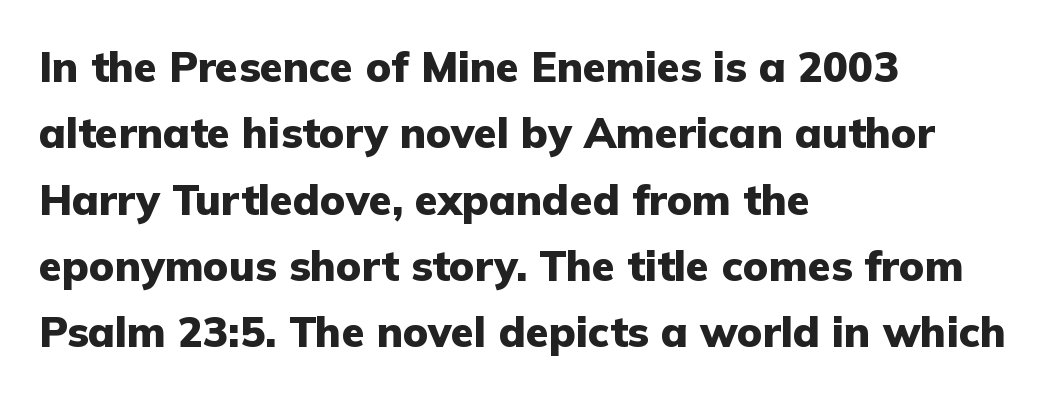
The image shows 42 px heavy sans-serif type, upright; set left-aligned, normal line spacing (1.58x), normal letter spacing, not underlined; low stroke contrast and a medium x-height.
